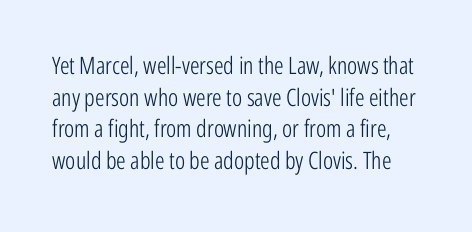
Q: Is the text bold? A: No.
Q: Is the text italic (slanted)? A: No, it is upright.
Q: Is the text underlined? A: No.
Q: Is the spacing between letters normal or unusually wide? A: Normal.
Q: Is the spacing between lines tight, normal or loose? A: Normal.
